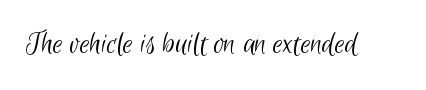
The space beneath each line is pristine and unruled. The rendering uses natural spacing where letterforms have individual widths. Letters have the restrained weight of plain body copy at most. A typesetter would label this face a sans. The gaps between neighbouring characters are ordinary and unremarkable.
